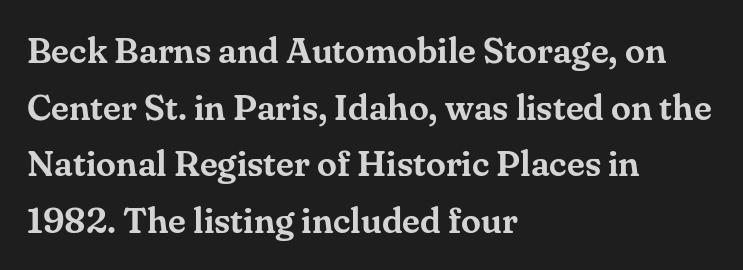
Q: Is the text italic (slanted)? A: No, it is upright.
Q: Is the typeface a serif or a sans-serif typeface? A: Serif.
Q: Is the text underlined? A: No.
Q: How is the paragraph aligned? A: Left-aligned.
Q: Is the spacing between letters normal or unusually wide? A: Normal.
Q: Is the spacing between lines tight, normal or loose? A: Normal.
Q: Width (condensed, normal, or wide)? A: Normal.
Q: Stroke contrast? A: Medium.
Q: x-height? A: Small.
Q: Monospaced? A: No.
